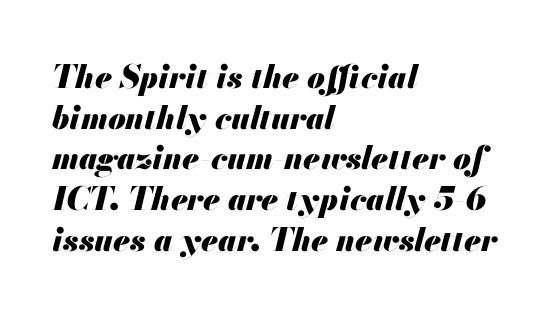
Its strokes are broad and dark, the hallmark of bold type. Spacing verdict: proportional, widths tailored to each character. Honestly, the row spacing looks completely unremarkable. The zone under the glyphs is completely vacant.
